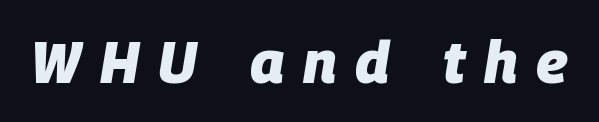
The image shows 59 px heavy type, italic (leaning right); set unusually wide letter spacing (+0.32 em), not underlined; low stroke contrast and a large x-height.
